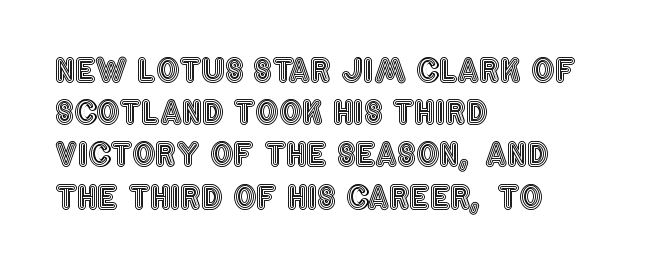
The image shows 32 px condensed type, upright; set left-aligned, normal line spacing (1.32x), normal letter spacing, not underlined; a large x-height.
